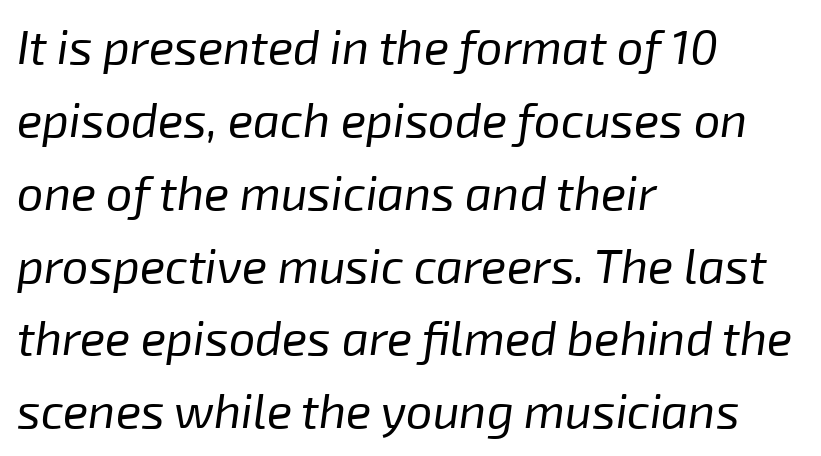
The image shows 47 px regular-weight type, italic (leaning right); set left-aligned, normal line spacing (1.55x), normal letter spacing, not underlined; low stroke contrast and a medium x-height.
